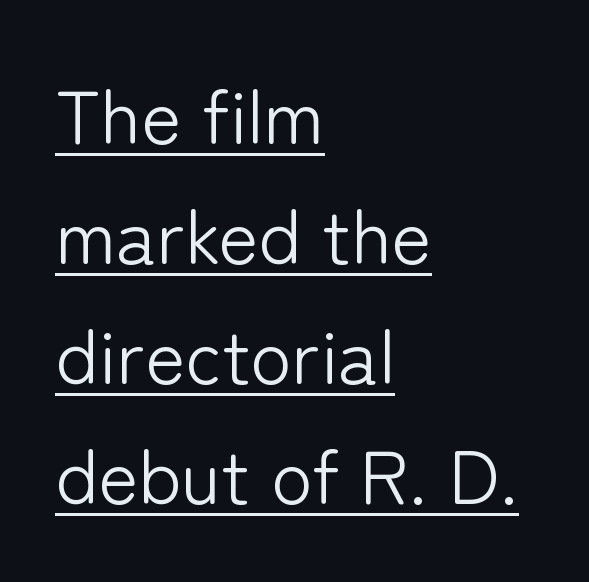
In terms of posture, this sample is upright. You could not count columns in this text — the font is proportionally spaced. Decoration check: the copy is underlined. A typesetter would call this zero additional tracking.
